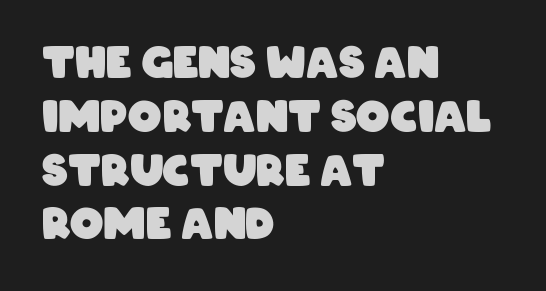
Each letter keeps its own natural width here, so spacing adapts to shape. Decoration check: the copy has no underline. This sample keeps an unexceptional amount of space between lines. Standard letterfit; no display-style spreading of the glyphs. Heft: maximum for text — a bold. Does the copy run flush right? No — it runs flush left.
